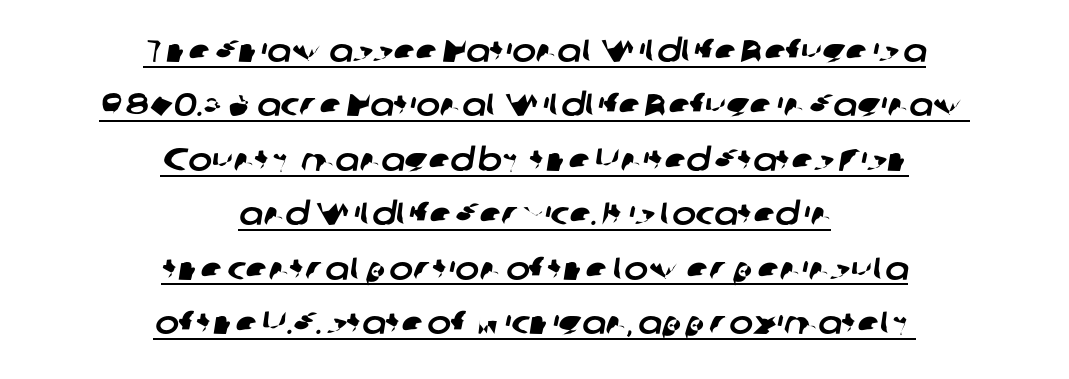
Look at the tracking — it's just the regular setting, nothing added. The rag falls on both sides of this text block equally. The glyphs are accompanied by a horizontal stroke just below them. The letters advance in unequal steps, a hallmark of proportional type. Does the type have serifs? No, each stem ends abruptly. The vertical gap from one line to the next is medium.
